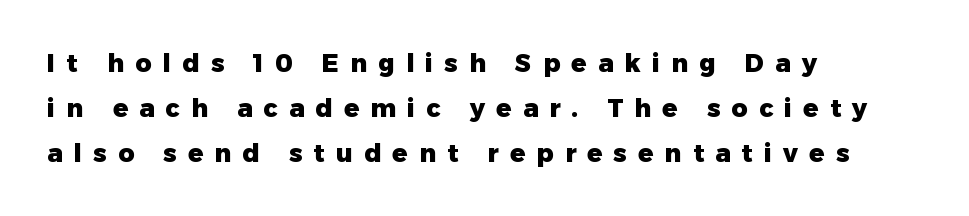
Q: Is the text bold? A: Yes.
Q: Is the text italic (slanted)? A: No, it is upright.
Q: Is the text underlined? A: No.
Q: How is the paragraph aligned? A: Left-aligned.
Q: Is the spacing between letters normal or unusually wide? A: Unusually wide.
